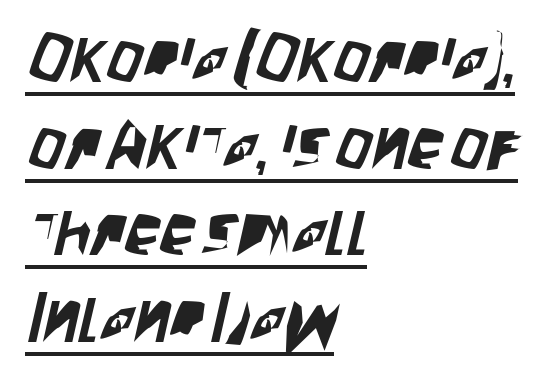
Unlike a traditional serif, this face leaves its strokes unadorned. This rendering features underlined lettering. Glyph-to-glyph distance matches everyday printed text. Caption: multi-line text, flush left, ragged right. Here the designer chose a conventional face with non-uniform glyph widths.
